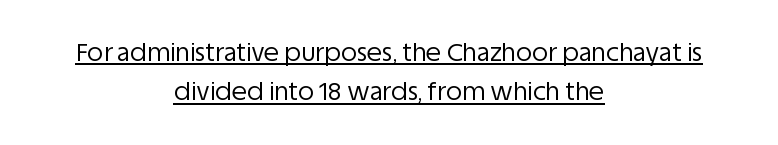
Is the type heavy? It reads as light-to-regular instead. Compared with a flush-left layout, this one balances lines on the center instead. Posture: vertical. Decoration check: the copy is underlined. This sample keeps an unexceptional amount of space between lines. Nobody touched the tracking dial on this one.
